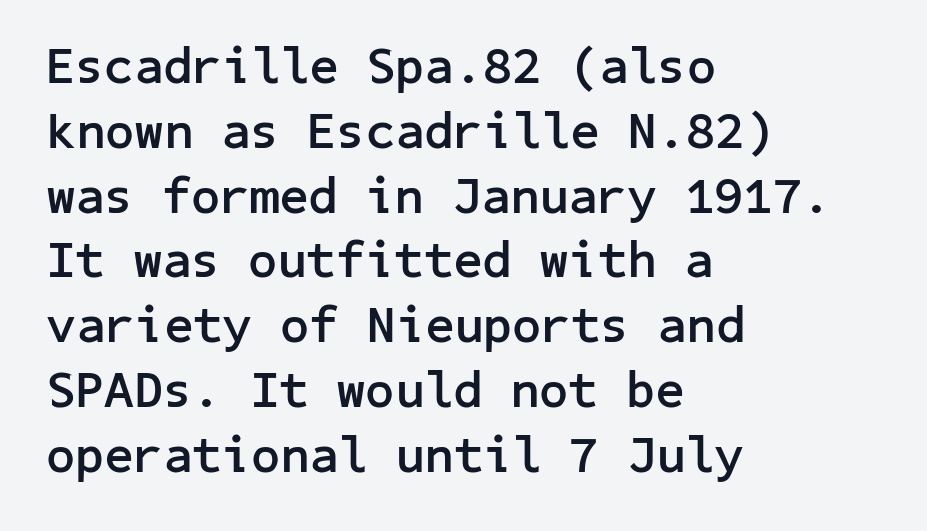
Q: Is the text bold? A: Yes.
Q: Is the text italic (slanted)? A: No, it is upright.
Q: Is the typeface a serif or a sans-serif typeface? A: Sans-serif.
Q: Is the text underlined? A: No.
Q: How is the paragraph aligned? A: Left-aligned.
Q: Is the spacing between letters normal or unusually wide? A: Normal.
Q: Is the spacing between lines tight, normal or loose? A: Normal.
Q: Width (condensed, normal, or wide)? A: Normal.
Q: Stroke contrast? A: Low.
Q: x-height? A: Medium.
